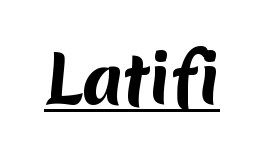
The passage shown is typed in a proportional face where columns would drift. You could call the tracking neutral — neither tight nor loose. The glyphs have the mass of a bold cut. Font category for this specimen: sans-serif. Underlined type.
